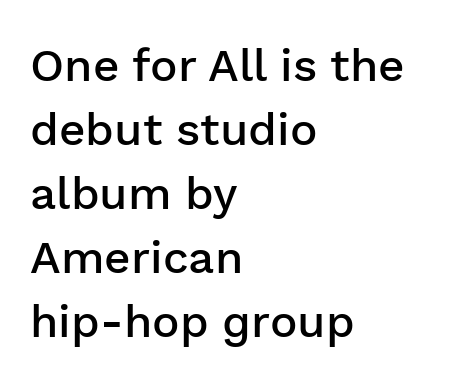
The image shows 46 px semibold sans-serif type, upright; set left-aligned, normal line spacing (1.39x), normal letter spacing, not underlined; low stroke contrast and a medium x-height.
